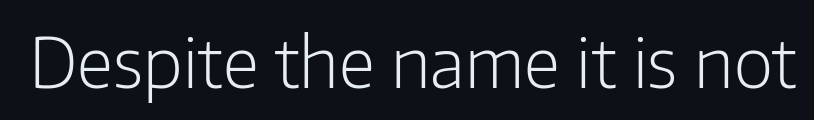
The image shows 68 px light sans-serif type, upright; set normal letter spacing, not underlined; low stroke contrast and a medium x-height.
